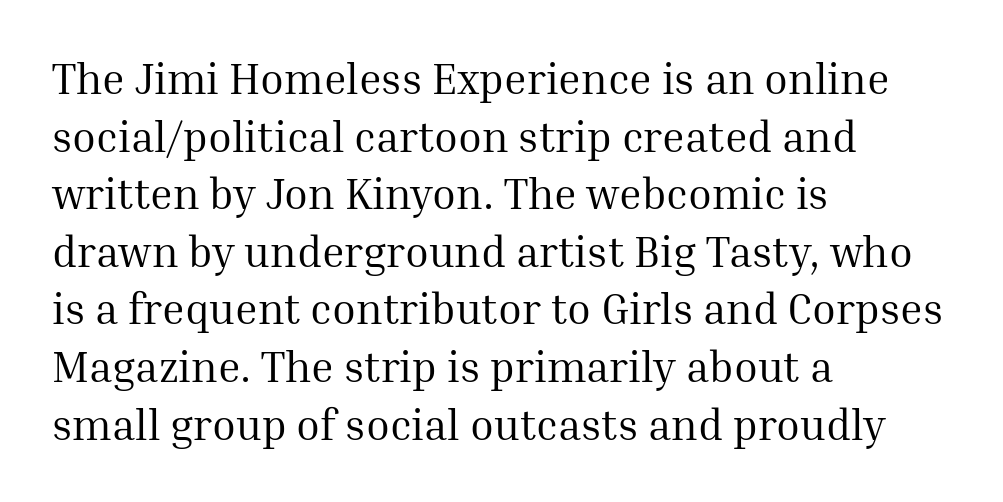
The image shows 43 px regular-weight serif type, upright; set left-aligned, normal line spacing (1.34x), normal letter spacing, not underlined; medium stroke contrast and a medium x-height.
